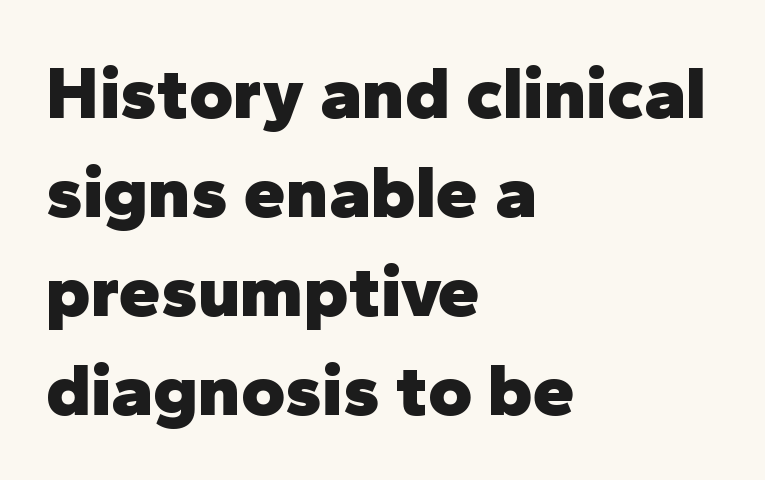
The lettering holds an erect, upright posture throughout. Unmarked baselines from the first word to the last. Type style note: lacks serifs. The type is set solid horizontally, with unmodified tracking.
